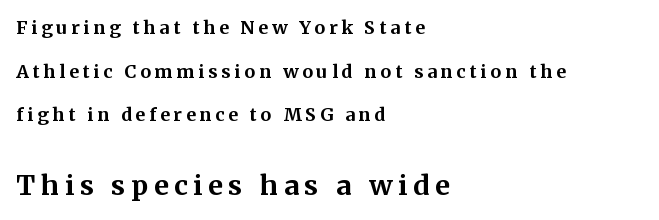
The image shows 27 px bold type, upright; set left-aligned, loose line spacing (2.42x), unusually wide letter spacing (+0.21 em), not underlined; the second (bottom) block is 1.5x larger.
